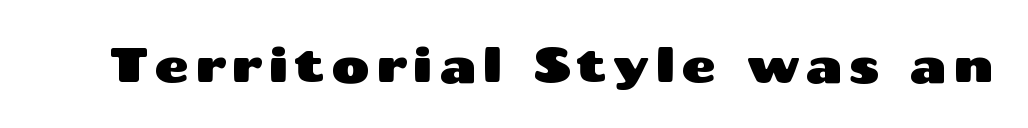
The image shows 47 px wide sans-serif type, upright; set not underlined; medium stroke contrast and a medium x-height.
